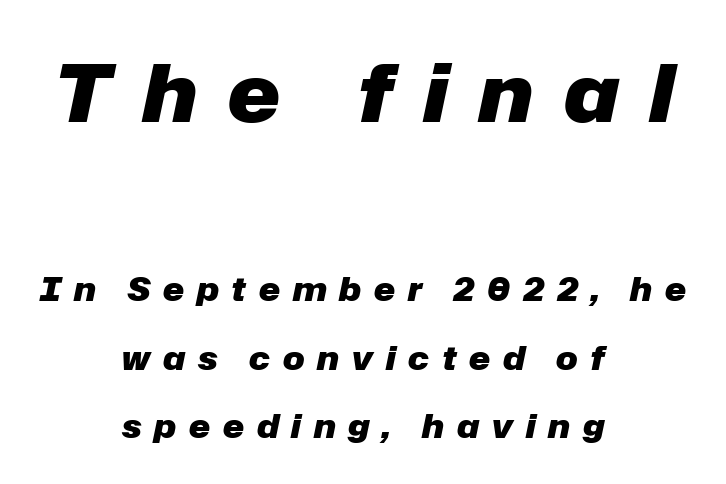
{"italic": "yes", "lean": "right", "slant_degrees": 12, "bold": "yes", "weight": "heavy", "width": "normal", "stroke_contrast": "low", "x_height": "medium", "monospaced": "no", "underline": "no", "align": "center", "line_spacing": "loose", "line_spacing_ratio": 2.13, "letter_spacing": "wide", "letter_spacing_em": 0.4, "larger_block": "first", "size_ratio": 2.47, "glyph_px": 79}
